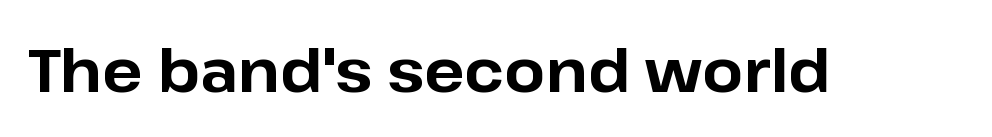
Q: Is the text bold? A: Yes.
Q: Is the text italic (slanted)? A: No, it is upright.
Q: Is the typeface a serif or a sans-serif typeface? A: Sans-serif.
Q: Is the text underlined? A: No.
Q: Is the spacing between letters normal or unusually wide? A: Normal.
Q: Width (condensed, normal, or wide)? A: Normal.
Q: Stroke contrast? A: Low.
Q: x-height? A: Medium.
Q: Monospaced? A: No.
